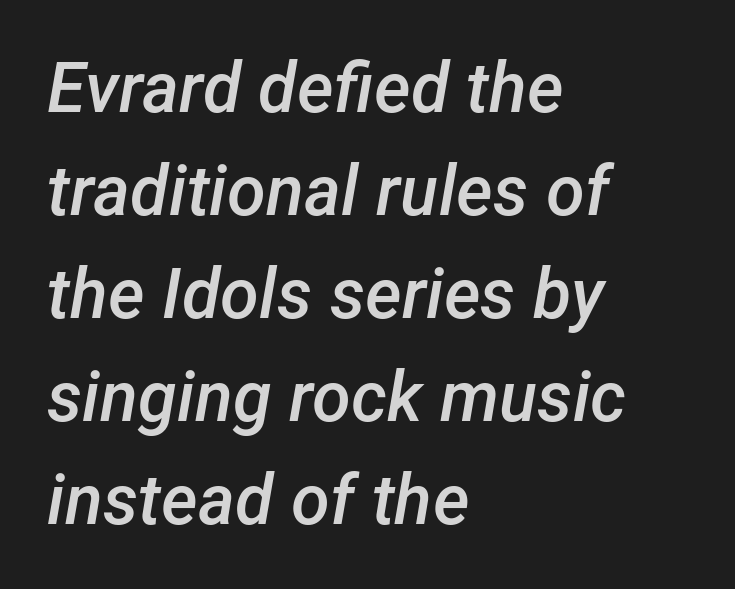
A typesetter would call this proportional, since set widths differ per character. Look at the tracking — it's just the regular setting, nothing added. Leading matches the norm, producing a regular column. Any mark beneath the type? The region is blank.
